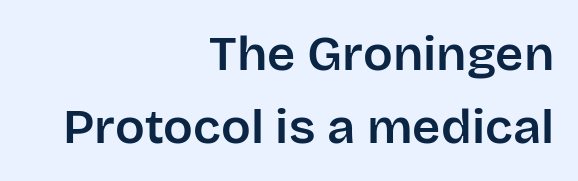
Type without underlining. The block of text has a typical density, with ordinary space between rows. The line texture is even and compact thanks to regular tracking. The typography opts for an upright posture over an oblique one. The text was rendered using a sans face with plain stroke endings. The ragged edge is on the left, which tells us the setting is flush right.
